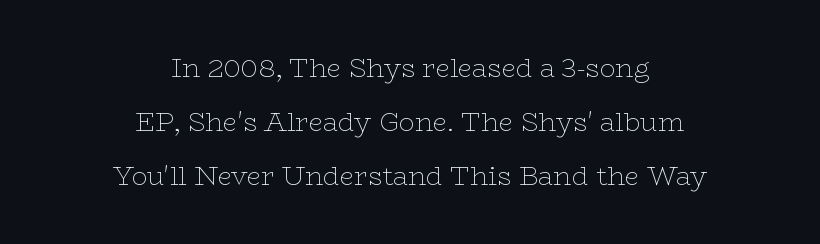
A student would call this center alignment; a typographer would say set centered. The font sits on the lighter half of the weight spectrum, regular included. The typography opts for an upright posture over an oblique one. The zone under the glyphs is completely vacant.
